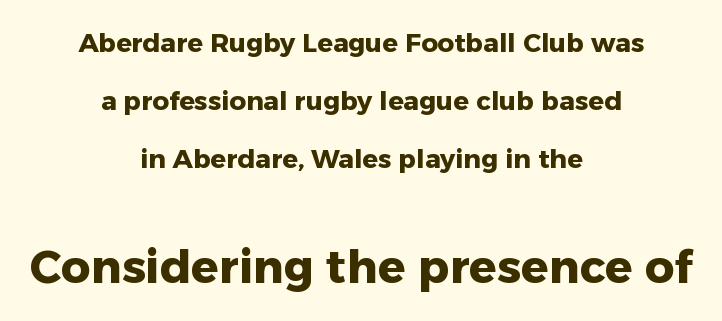
Q: Is the text bold? A: Yes.
Q: Is the text italic (slanted)? A: No, it is upright.
Q: Is the typeface a serif or a sans-serif typeface? A: Sans-serif.
Q: Is the text underlined? A: No.
Q: How is the paragraph aligned? A: Centered.
Q: Is the spacing between letters normal or unusually wide? A: Normal.
Q: Is the spacing between lines tight, normal or loose? A: Loose.
Q: Which block of text is set in a larger size, the first (top) or the second (bottom)? A: The second (bottom) one.
Q: Width (condensed, normal, or wide)? A: Normal.
Q: Stroke contrast? A: Low.
Q: x-height? A: Medium.
Q: Monospaced? A: No.
